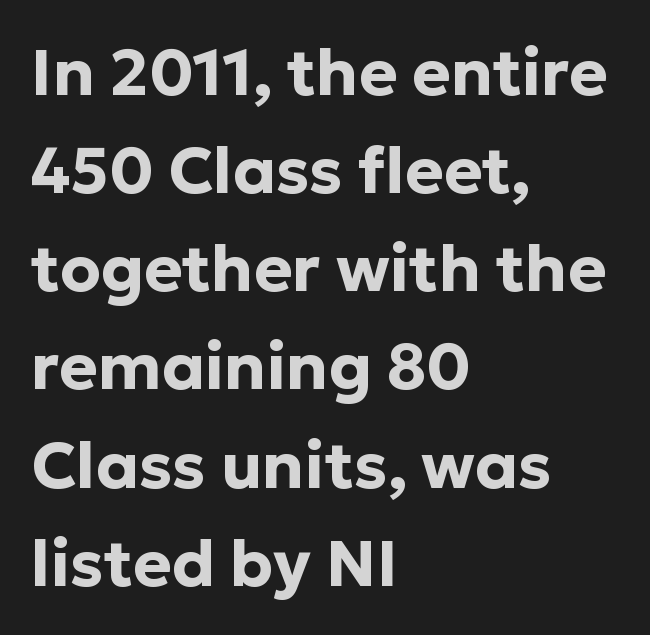
Every letter is thick-stroked: bold, no question. These lines are composed in type without serifs. Students, observe: this is what conventionally led text looks like. Italic: no, the glyphs are upright roman. Just letters on the line, the space beneath them empty.
